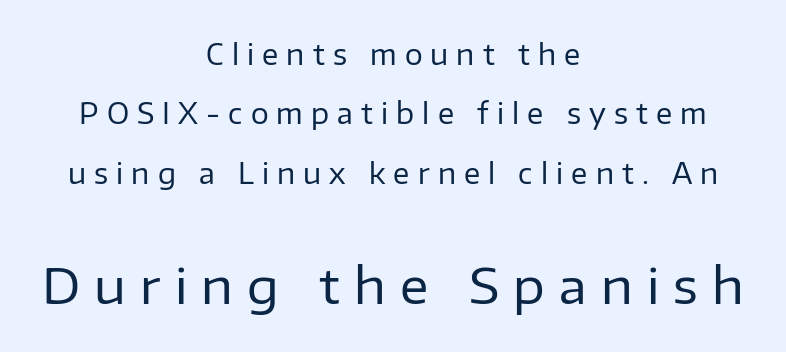
The compositor balanced each line on the midline. This layout puts the modest block above and the oversized block below. Ordinary non-slanted type is in use. Inter-character spacing is expanded well beyond the font's built-in metrics. The space directly below the letters is spotless. The face used here is proportionally spaced, like ordinary book or web type.
